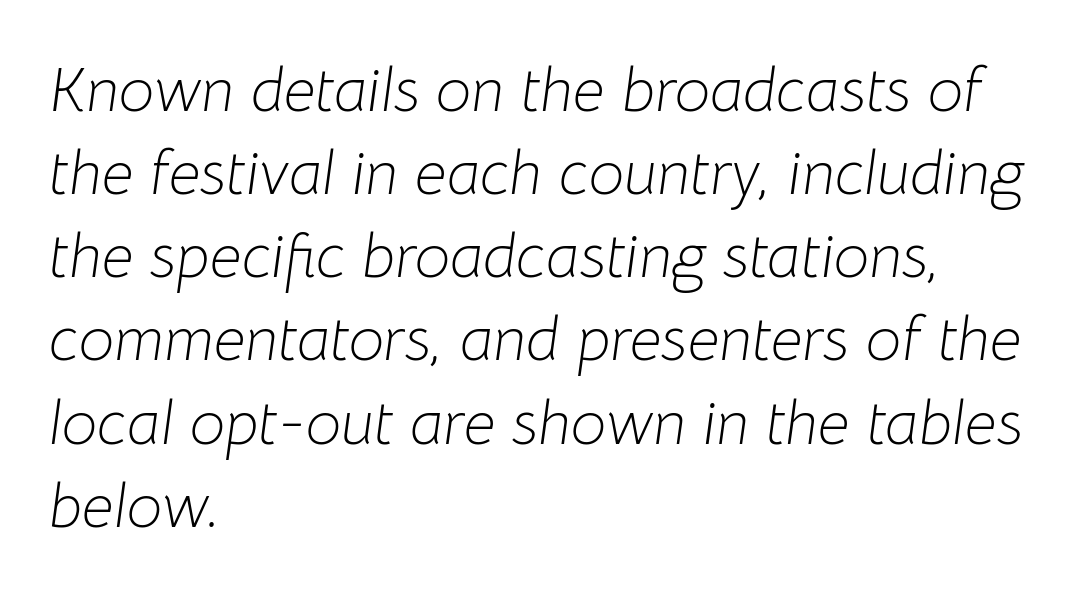
Underline: absent. Normally led — the rows are evenly, conventionally spaced. The strokes carry an ordinary text weight at most. Leftover space on each line is placed entirely after the last word.
